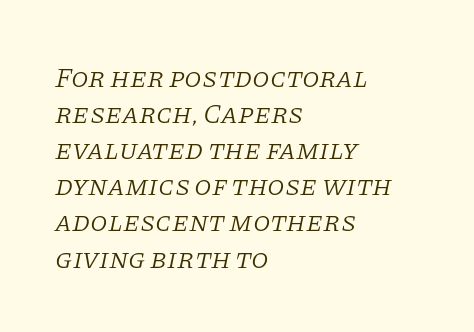
The image shows 28 px light serif type, italic (leaning right); set left-aligned, normal line spacing (1.29x), normal letter spacing, not underlined; low stroke contrast and a large x-height.
